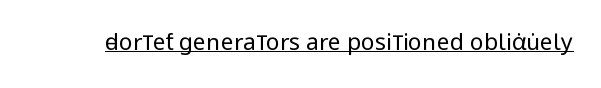
Q: Is the text bold? A: No.
Q: Is the text italic (slanted)? A: No, it is upright.
Q: Is the text underlined? A: Yes.
Q: Is the spacing between letters normal or unusually wide? A: Normal.
